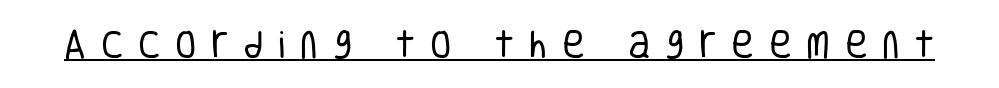
{"serif": "no", "italic": "no", "bold": "no", "weight": "regular", "width": "condensed", "stroke_contrast": "low", "x_height": "large", "monospaced": "no", "underline": "yes", "letter_spacing": "wide", "letter_spacing_em": 0.47, "glyph_px": 31}
